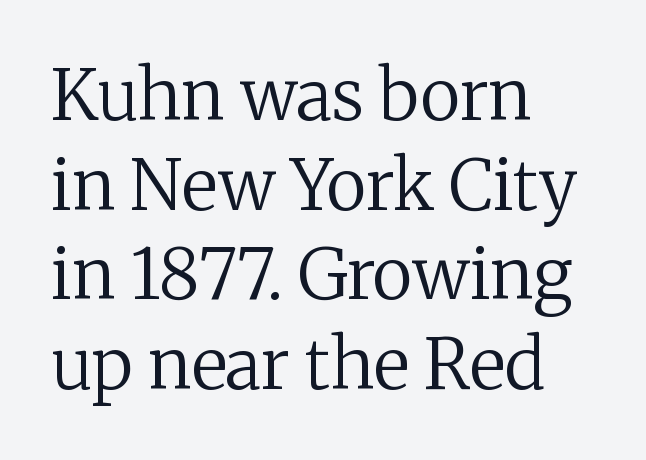
Examine the stroke ends and you'll spot serifs. Nothing unusual about the tracking: characters are spaced as the font intends. Character widths vary here, with narrow letters taking less room than wide ones. The typeface has the unassuming heft of standard copy or less. A bare baseline throughout the passage. One glance says typical: line gaps are just what's usual.
